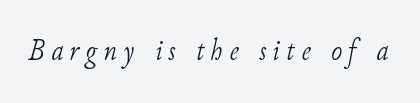
Q: Is the text bold? A: No.
Q: Is the text italic (slanted)? A: Yes, it leans right by about 11 degrees.
Q: Is the typeface a serif or a sans-serif typeface? A: Serif.
Q: Is the text underlined? A: No.
Q: Is the spacing between letters normal or unusually wide? A: Unusually wide.
Q: Width (condensed, normal, or wide)? A: Normal.
Q: Stroke contrast? A: Low.
Q: x-height? A: Small.
Q: Monospaced? A: No.
